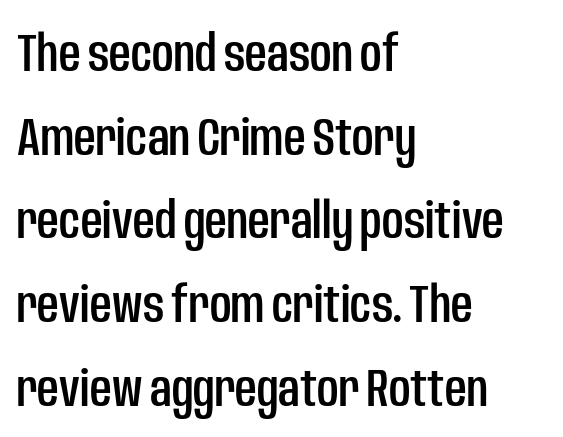
{"serif": "no", "italic": "no", "width": "condensed", "stroke_contrast": "low", "x_height": "large", "monospaced": "no", "underline": "no", "align": "left", "line_spacing": "normal", "line_spacing_ratio": 1.58, "letter_spacing": "normal", "letter_spacing_em": 0.0, "glyph_px": 53}
